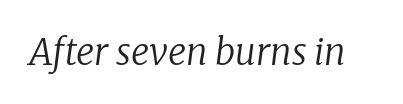
{"serif": "yes", "italic": "yes", "lean": "right", "slant_degrees": 8, "bold": "no", "weight": "regular", "width": "normal", "stroke_contrast": "low", "x_height": "medium", "monospaced": "no", "underline": "no", "letter_spacing": "normal", "letter_spacing_em": 0.0, "glyph_px": 36}
